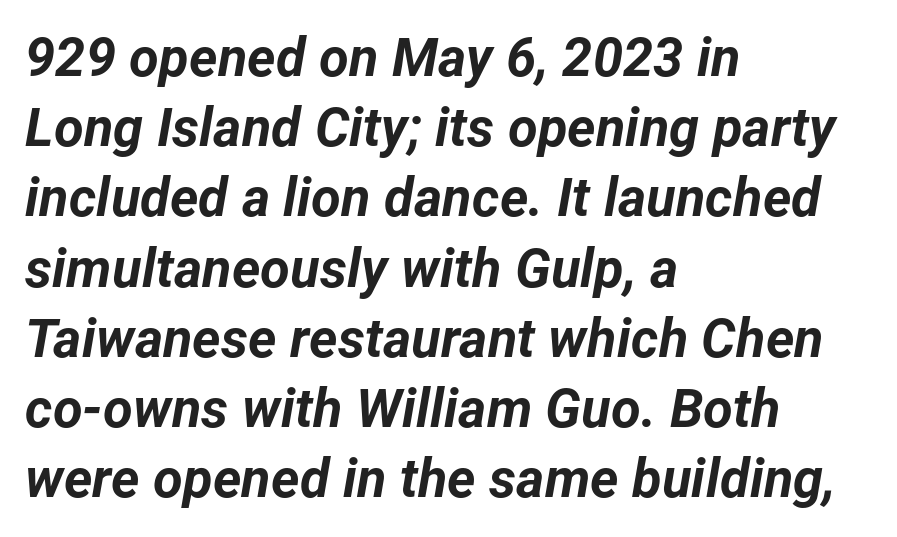
Rule under the text: the space is simply empty. As a designer I'd log this as weight 700, bold. The line-height multiplier appears to be the usual default. Style check: oblique.
